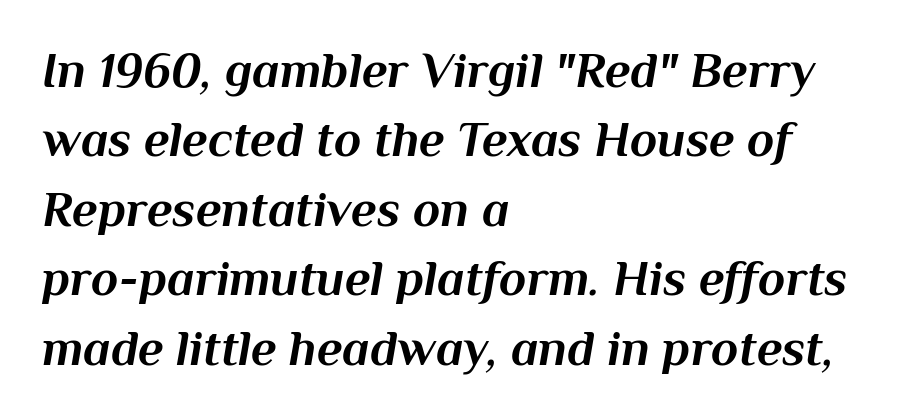
The image shows 50 px bold type, italic (leaning right); set left-aligned, normal line spacing (1.39x), normal letter spacing, not underlined; medium stroke contrast and a medium x-height.
